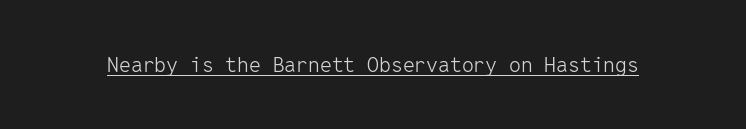
{"italic": "no", "bold": "no", "underline": "yes", "letter_spacing": "normal", "letter_spacing_em": 0.0, "glyph_px": 21}
